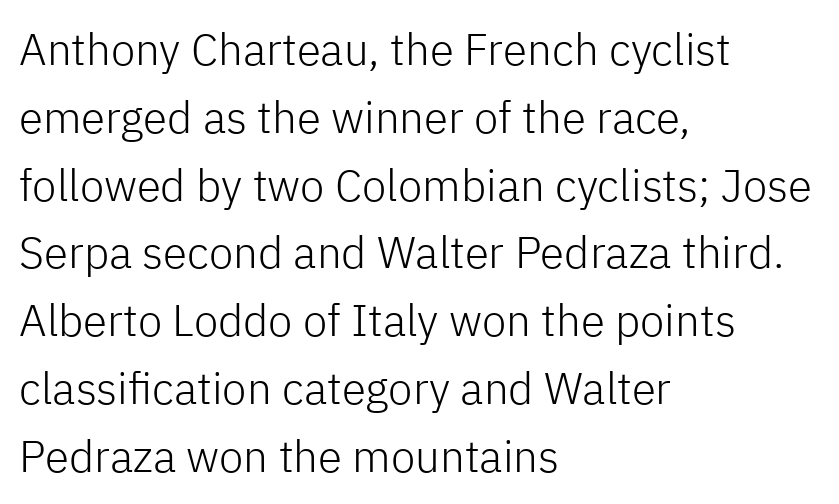
Q: Is the text bold? A: No.
Q: Is the text italic (slanted)? A: No, it is upright.
Q: Is the typeface a serif or a sans-serif typeface? A: Sans-serif.
Q: Is the text underlined? A: No.
Q: How is the paragraph aligned? A: Left-aligned.
Q: Is the spacing between letters normal or unusually wide? A: Normal.
Q: Is the spacing between lines tight, normal or loose? A: Normal.
Q: Width (condensed, normal, or wide)? A: Normal.
Q: Stroke contrast? A: Low.
Q: x-height? A: Medium.
Q: Monospaced? A: No.
